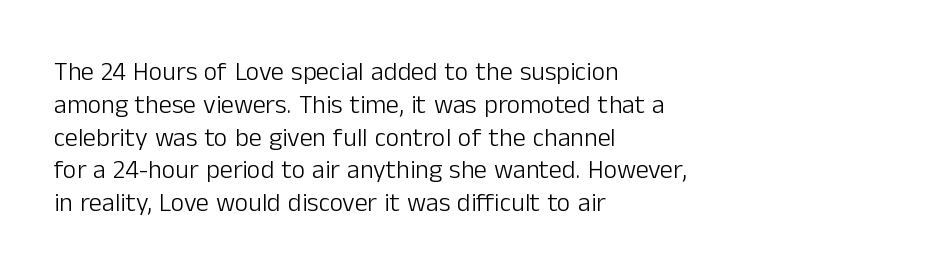
Check the space under the baseline: it is left empty. Posture: upright roman. Is the type heavy? It reads as light-to-regular instead. One-word summary of the alignment: left. The line-height multiplier appears to be the usual default.
